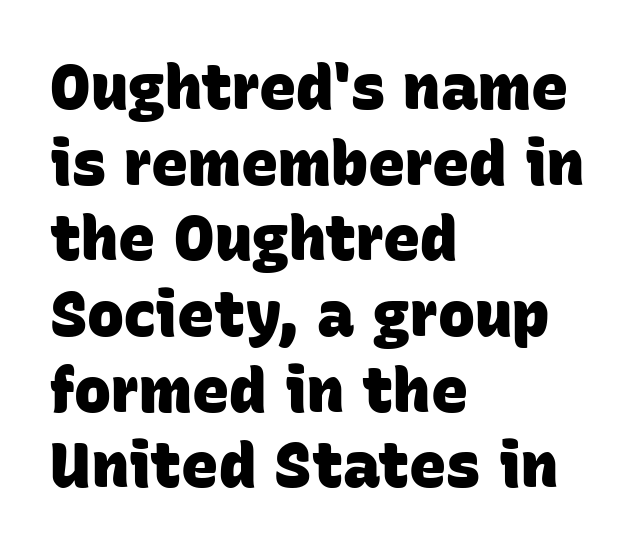
Q: Is the text bold? A: Yes.
Q: Is the typeface a serif or a sans-serif typeface? A: Sans-serif.
Q: Is the text underlined? A: No.
Q: How is the paragraph aligned? A: Left-aligned.
Q: Is the spacing between letters normal or unusually wide? A: Normal.
Q: Width (condensed, normal, or wide)? A: Normal.
Q: Stroke contrast? A: Low.
Q: x-height? A: Large.
Q: Monospaced? A: No.
